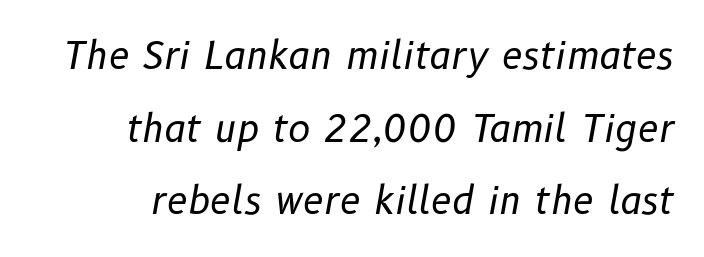
{"italic": "yes", "lean": "right", "slant_degrees": 10, "bold": "no", "weight": "regular", "width": "normal", "stroke_contrast": "low", "x_height": "medium", "monospaced": "no", "underline": "no", "line_spacing": "loose", "line_spacing_ratio": 1.91, "letter_spacing": "normal", "letter_spacing_em": 0.0, "glyph_px": 38}
